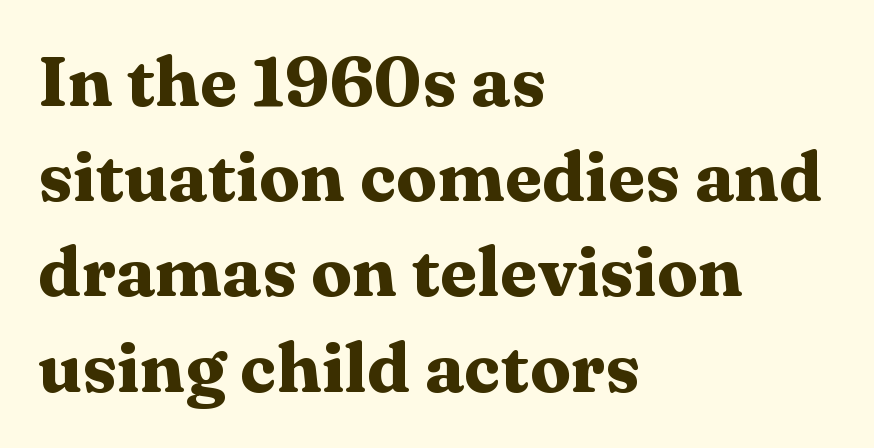
The image shows 69 px heavy, wide serif type, upright; set left-aligned, normal line spacing (1.38x), normal letter spacing, not underlined; medium stroke contrast and a medium x-height.
